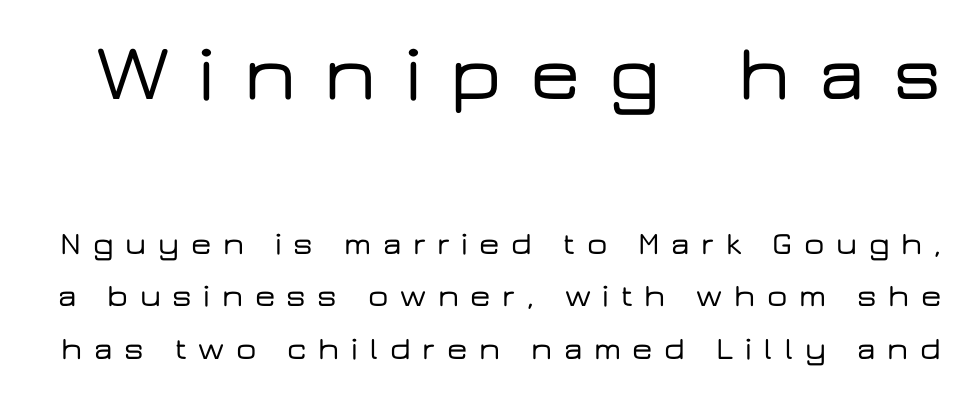
{"serif": "no", "italic": "no", "width": "wide", "stroke_contrast": "low", "x_height": "medium", "monospaced": "no", "underline": "no", "line_spacing": "normal", "line_spacing_ratio": 1.64, "letter_spacing": "wide", "letter_spacing_em": 0.36, "larger_block": "first", "size_ratio": 2.47, "glyph_px": 79}
